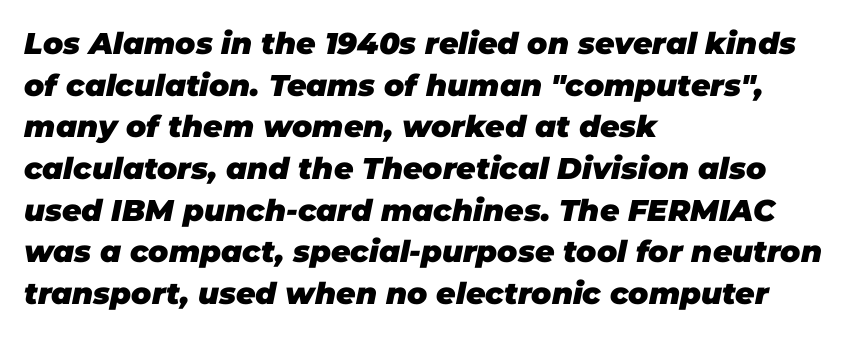
{"italic": "yes", "lean": "right", "slant_degrees": 11, "bold": "yes", "weight": "heavy", "width": "normal", "stroke_contrast": "low", "x_height": "large", "monospaced": "no", "underline": "no", "align": "left", "line_spacing": "normal", "line_spacing_ratio": 1.39, "letter_spacing": "normal", "letter_spacing_em": 0.0, "glyph_px": 30}
